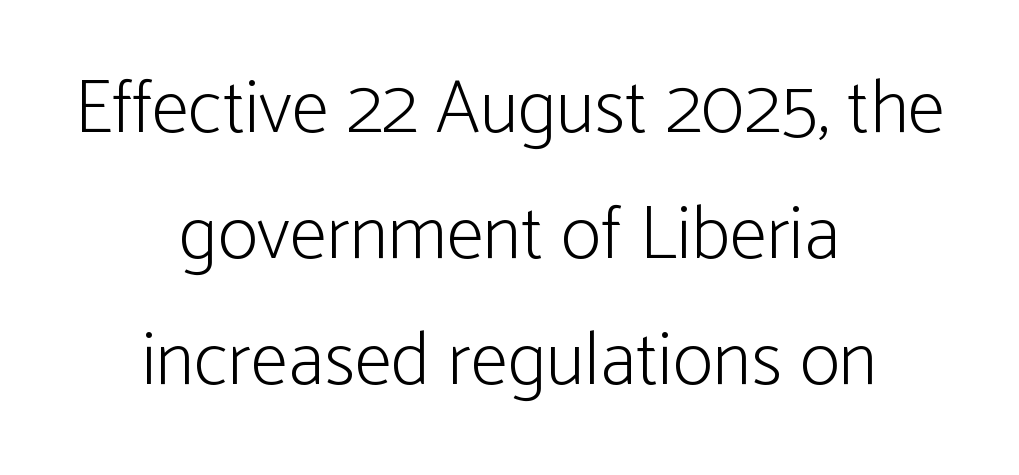
Q: Is the text bold? A: No.
Q: Is the text italic (slanted)? A: No, it is upright.
Q: Is the typeface a serif or a sans-serif typeface? A: Sans-serif.
Q: Is the text underlined? A: No.
Q: How is the paragraph aligned? A: Centered.
Q: Is the spacing between letters normal or unusually wide? A: Normal.
Q: Is the spacing between lines tight, normal or loose? A: Normal.
Q: Width (condensed, normal, or wide)? A: Condensed.
Q: Stroke contrast? A: Low.
Q: x-height? A: Medium.
Q: Monospaced? A: No.
